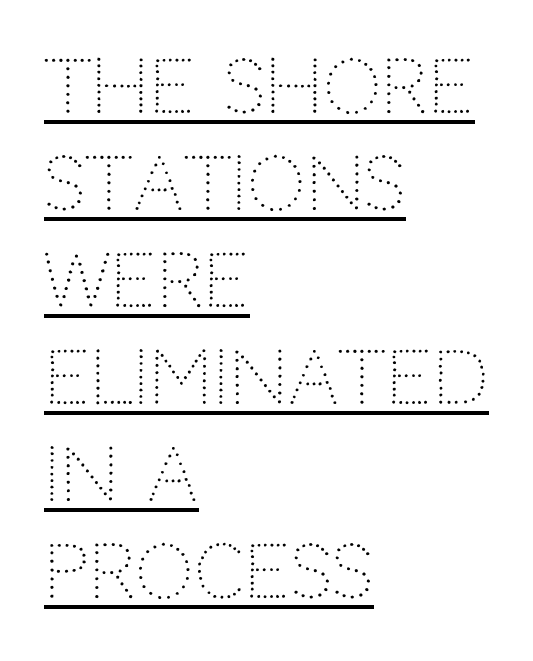
Q: Is the text bold? A: No.
Q: Is the text italic (slanted)? A: No, it is upright.
Q: Is the typeface a serif or a sans-serif typeface? A: Sans-serif.
Q: Is the text underlined? A: Yes.
Q: How is the paragraph aligned? A: Left-aligned.
Q: Is the spacing between letters normal or unusually wide? A: Normal.
Q: Is the spacing between lines tight, normal or loose? A: Normal.
Q: Width (condensed, normal, or wide)? A: Normal.
Q: Stroke contrast? A: Low.
Q: x-height? A: Large.
Q: Monospaced? A: No.
